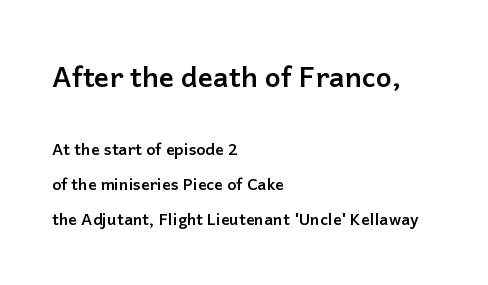
{"serif": "no", "italic": "no", "bold": "yes", "weight": "semibold", "width": "normal", "stroke_contrast": "low", "x_height": "medium", "monospaced": "no", "underline": "no", "align": "left", "line_spacing": "loose", "line_spacing_ratio": 2.18, "letter_spacing": "normal", "letter_spacing_em": 0.0, "larger_block": "first", "size_ratio": 1.75, "glyph_px": 28}
